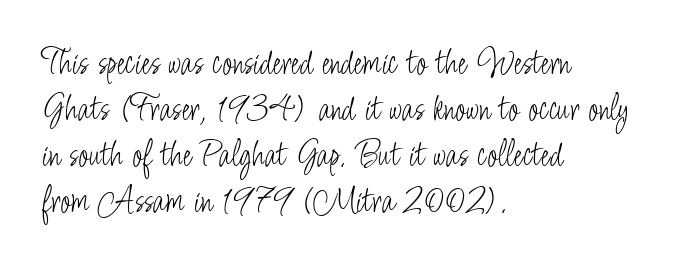
Q: Is the text bold? A: No.
Q: Is the text italic (slanted)? A: Yes.
Q: Is the typeface a serif or a sans-serif typeface? A: Sans-serif.
Q: Is the text underlined? A: No.
Q: How is the paragraph aligned? A: Left-aligned.
Q: Is the spacing between letters normal or unusually wide? A: Normal.
Q: Width (condensed, normal, or wide)? A: Condensed.
Q: Stroke contrast? A: Low.
Q: x-height? A: Small.
Q: Monospaced? A: No.
